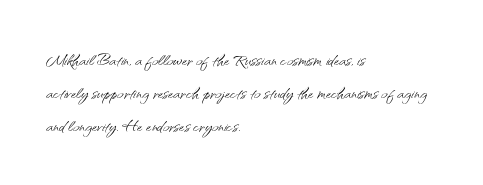
The image shows 23 px text type; set left-aligned, normal line spacing (1.44x), normal letter spacing, not underlined.
